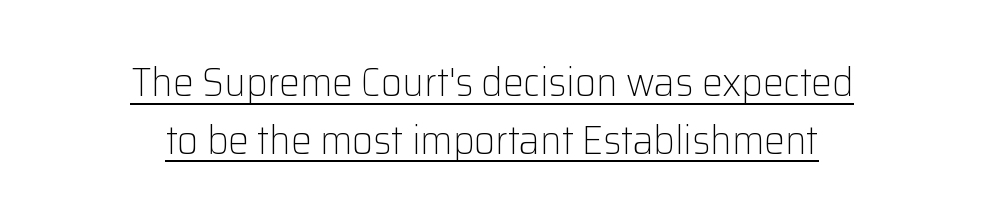
Examine the stroke ends and you'll find no serifs. Leading matches the norm, producing a regular column. The letters stand upright; this is a roman face. The cut favours lightness, reaching ordinary text weight at its darkest. The face used here is proportionally spaced, like ordinary book or web type. In terms of letterspacing, this is plain default setting.
